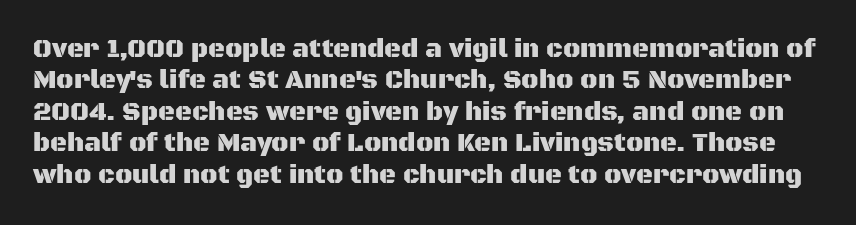
{"italic": "no", "underline": "no", "line_spacing_ratio": 1.21, "letter_spacing": "normal", "letter_spacing_em": 0.0, "glyph_px": 26}
